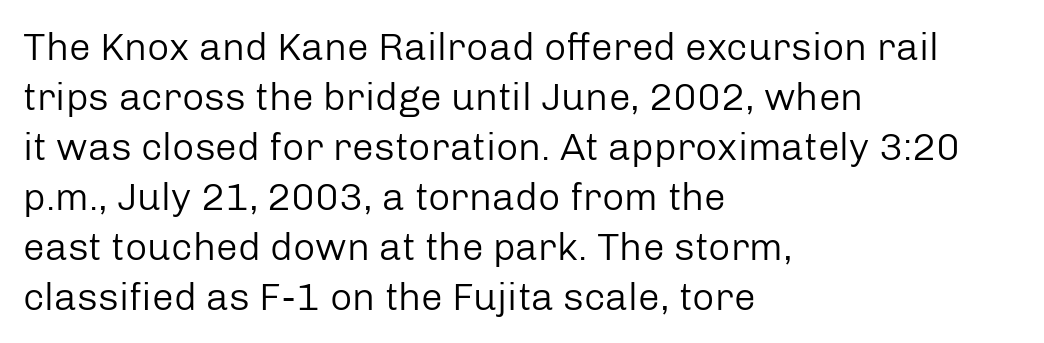
The image shows 39 px regular-weight sans-serif type, upright; set left-aligned, normal line spacing (1.28x), normal letter spacing, not underlined; low stroke contrast and a medium x-height.
